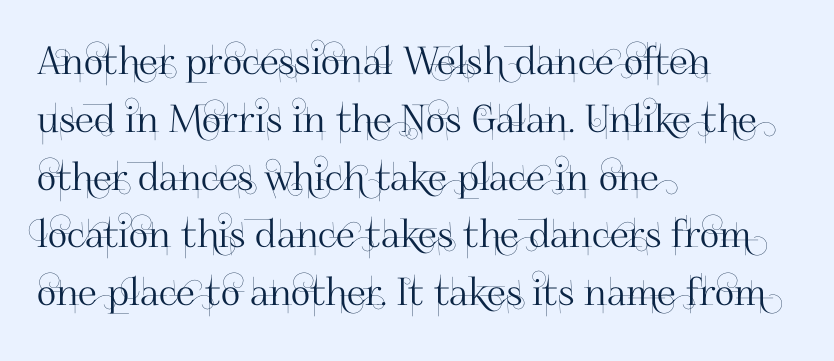
The image shows 38 px sans-serif type, upright; set left-aligned, normal line spacing (1.52x), normal letter spacing, not underlined; high stroke contrast and a small x-height.
